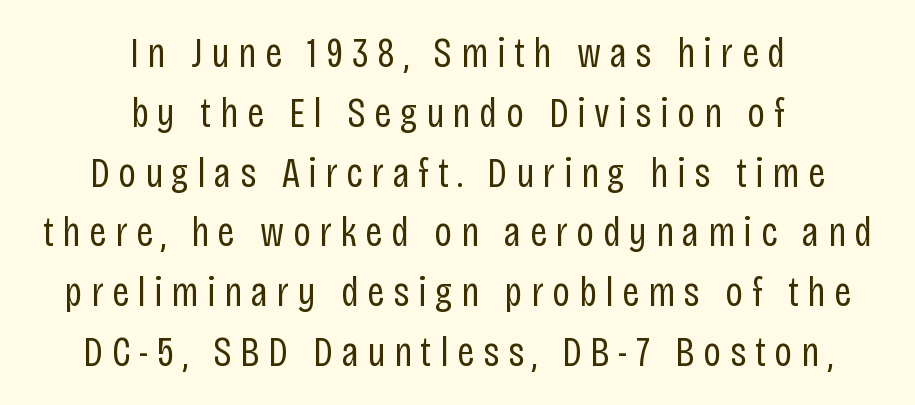
{"serif": "no", "italic": "no", "bold": "no", "weight": "regular", "width": "condensed", "stroke_contrast": "low", "x_height": "large", "monospaced": "no", "underline": "no", "align": "center", "line_spacing": "normal", "line_spacing_ratio": 1.39, "letter_spacing": "wide", "letter_spacing_em": 0.2, "glyph_px": 43}
